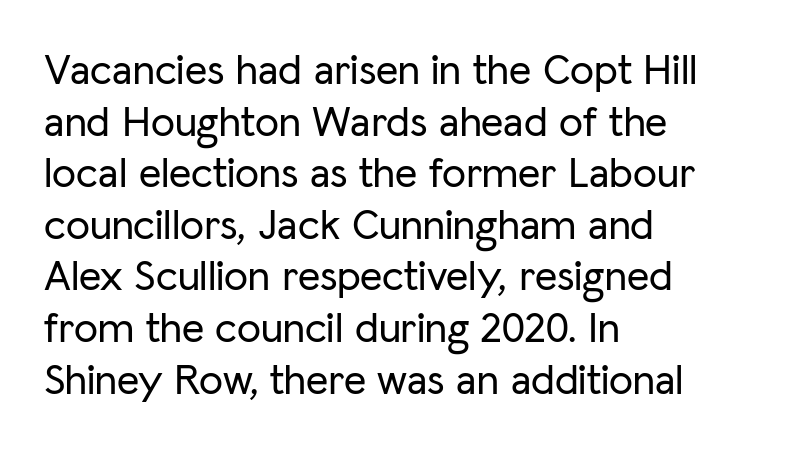
The image shows 43 px sans-serif type, upright; set left-aligned, line spacing 1.2x, normal letter spacing, not underlined; low stroke contrast and a medium x-height.
